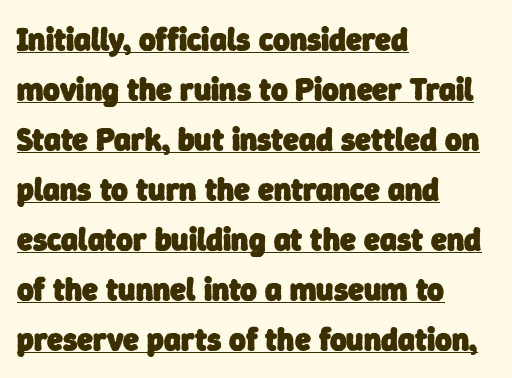
Q: Is the text bold? A: Yes.
Q: Is the typeface a serif or a sans-serif typeface? A: Sans-serif.
Q: Is the text underlined? A: Yes.
Q: How is the paragraph aligned? A: Left-aligned.
Q: Is the spacing between letters normal or unusually wide? A: Normal.
Q: Is the spacing between lines tight, normal or loose? A: Normal.
Q: Width (condensed, normal, or wide)? A: Normal.
Q: Stroke contrast? A: Low.
Q: x-height? A: Medium.
Q: Monospaced? A: No.
